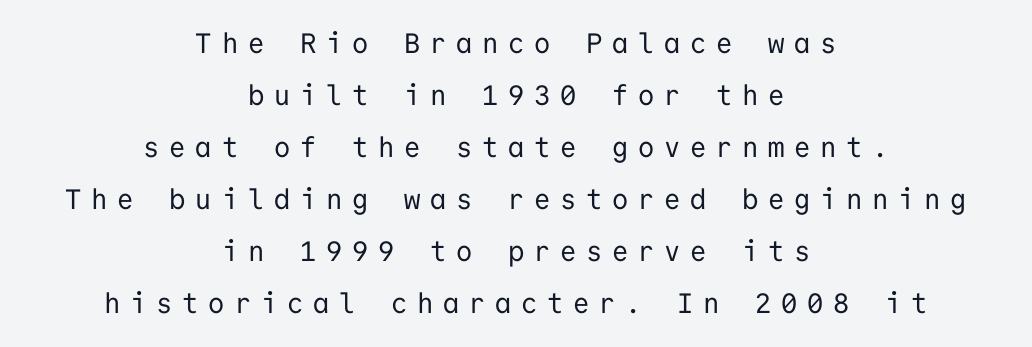
Q: Is the text bold? A: No.
Q: Is the text italic (slanted)? A: No, it is upright.
Q: Is the typeface a serif or a sans-serif typeface? A: Sans-serif.
Q: Is the text underlined? A: No.
Q: How is the paragraph aligned? A: Centered.
Q: Is the spacing between letters normal or unusually wide? A: Unusually wide.
Q: Width (condensed, normal, or wide)? A: Normal.
Q: Stroke contrast? A: Low.
Q: x-height? A: Medium.
Q: Monospaced? A: Yes.
